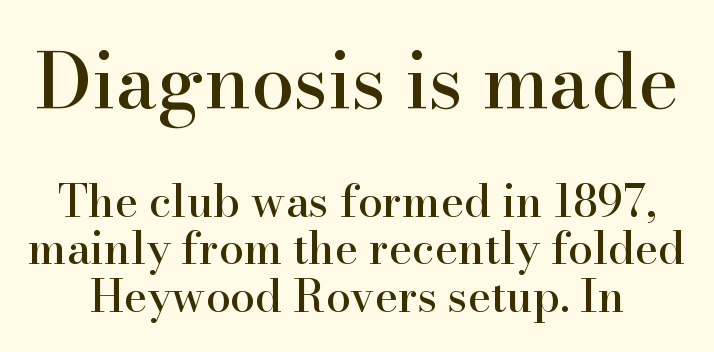
{"serif": "yes", "italic": "no", "width": "normal", "stroke_contrast": "high", "x_height": "small", "monospaced": "no", "underline": "no", "line_spacing": "tight", "line_spacing_ratio": 1.09, "letter_spacing": "normal", "letter_spacing_em": 0.0, "larger_block": "first", "size_ratio": 1.75, "glyph_px": 77}
